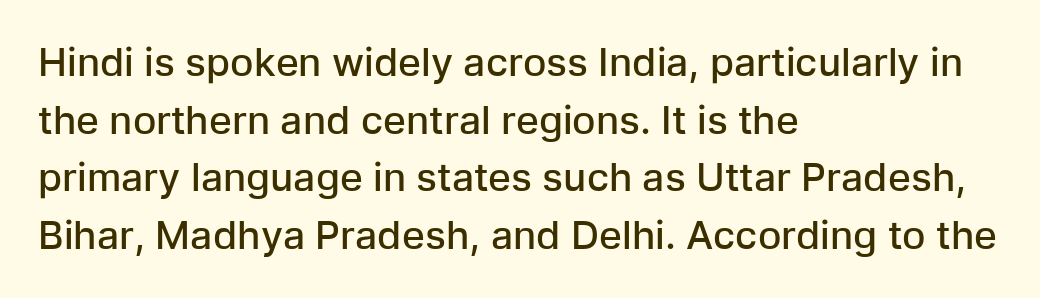
Vertical spacing — default. The passage shown is semibold, sitting just below true bold. Do the characters align in a grid? No, the font is proportional. No word sits above an underline.
